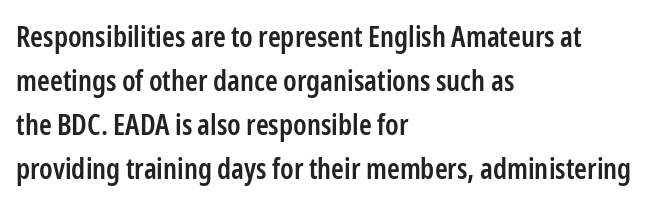
{"serif": "no", "italic": "no", "bold": "semi", "weight": "semibold", "width": "condensed", "stroke_contrast": "low", "x_height": "medium", "monospaced": "no", "underline": "no", "align": "left", "line_spacing": "normal", "line_spacing_ratio": 1.52, "letter_spacing": "normal", "letter_spacing_em": 0.0, "glyph_px": 29}
